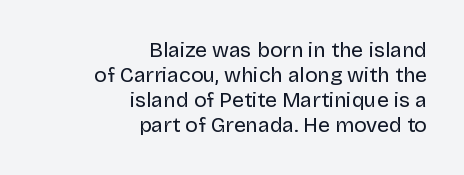
Q: Is the text bold? A: No.
Q: Is the text italic (slanted)? A: No, it is upright.
Q: Is the text underlined? A: No.
Q: How is the paragraph aligned? A: Right-aligned.
Q: Is the spacing between letters normal or unusually wide? A: Normal.
